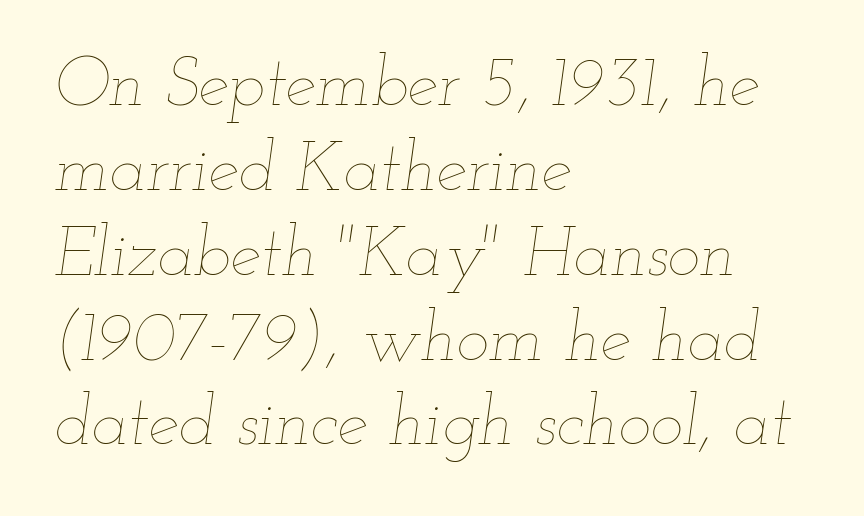
The image shows 69 px thin, wide type, italic (leaning right); set left-aligned, line spacing 1.23x, normal letter spacing, not underlined; low stroke contrast and a small x-height.
